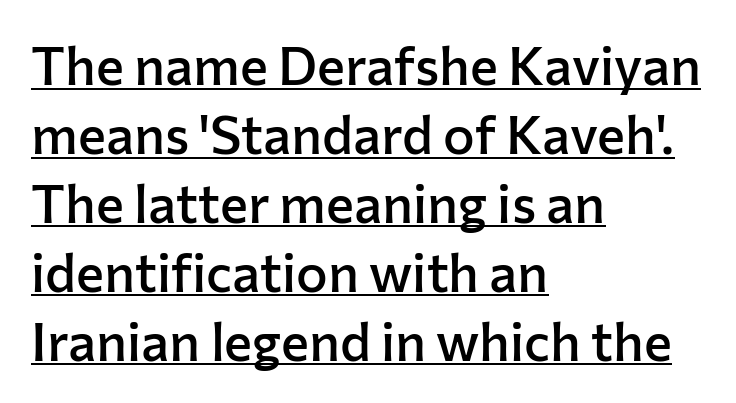
Q: Is the text bold? A: Semi-bold.
Q: Is the text italic (slanted)? A: No, it is upright.
Q: Is the typeface a serif or a sans-serif typeface? A: Sans-serif.
Q: Is the text underlined? A: Yes.
Q: How is the paragraph aligned? A: Left-aligned.
Q: Is the spacing between letters normal or unusually wide? A: Normal.
Q: Is the spacing between lines tight, normal or loose? A: Normal.
Q: Width (condensed, normal, or wide)? A: Normal.
Q: Stroke contrast? A: Low.
Q: x-height? A: Medium.
Q: Monospaced? A: No.
